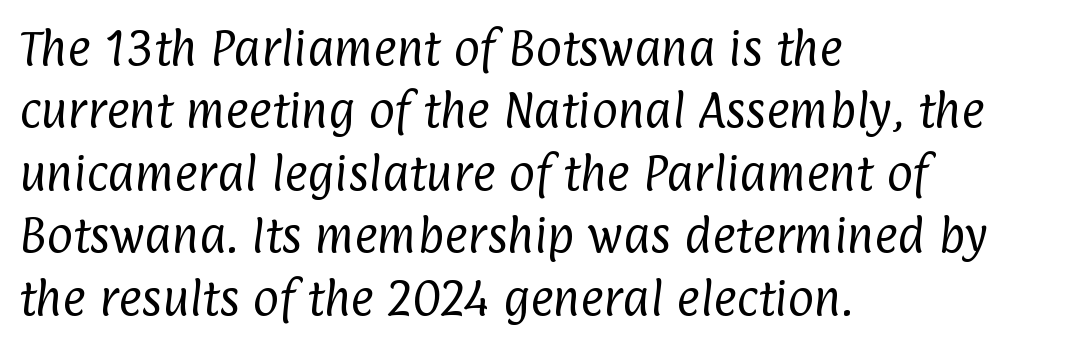
Left-aligned paragraph, ragged on the right. This is not heavy type; no bold has been used. Look at the tracking — it's just the regular setting, nothing added. Varying glyph widths throughout — classic text-font behaviour.
